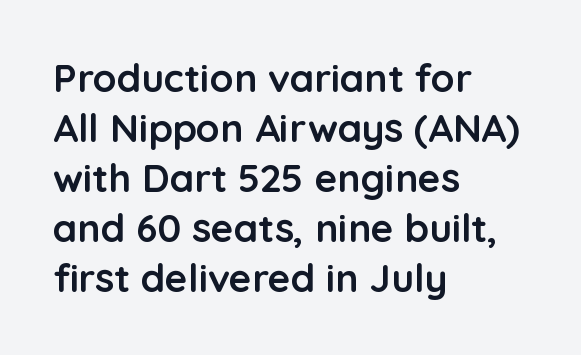
The image shows 39 px semibold sans-serif type, upright; set left-aligned, normal line spacing (1.28x), normal letter spacing, not underlined; low stroke contrast and a medium x-height.
